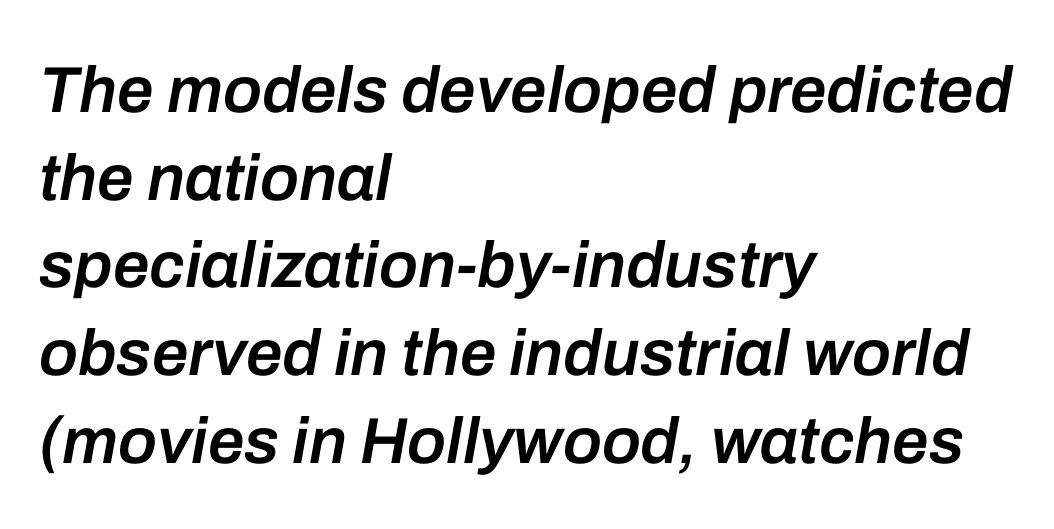
Q: Is the text bold? A: Semi-bold.
Q: Is the text italic (slanted)? A: Yes, it leans right by about 10 degrees.
Q: Is the text underlined? A: No.
Q: How is the paragraph aligned? A: Left-aligned.
Q: Is the spacing between letters normal or unusually wide? A: Normal.
Q: Is the spacing between lines tight, normal or loose? A: Normal.
Q: Width (condensed, normal, or wide)? A: Normal.
Q: Stroke contrast? A: Low.
Q: x-height? A: Medium.
Q: Monospaced? A: No.
